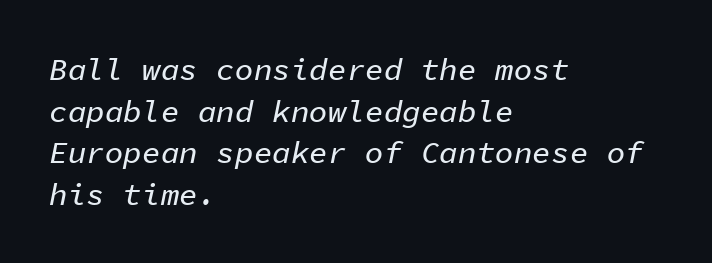
{"italic": "yes", "lean": "right", "slant_degrees": 11, "width": "normal", "stroke_contrast": "low", "x_height": "medium", "monospaced": "yes", "underline": "no", "align": "left", "line_spacing": "normal", "line_spacing_ratio": 1.34, "letter_spacing": "normal", "letter_spacing_em": 0.0, "glyph_px": 31}
